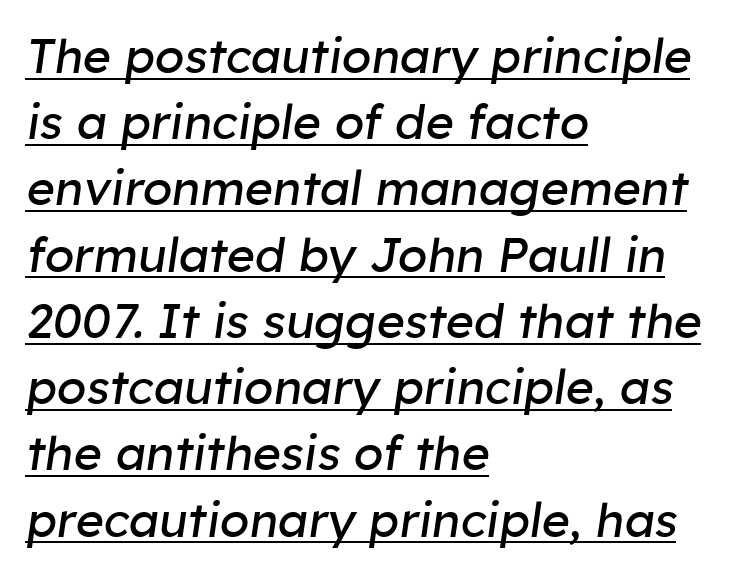
The image shows 48 px regular-weight type, italic (leaning right); set left-aligned, normal line spacing (1.38x), normal letter spacing, underlined; low stroke contrast and a medium x-height.
